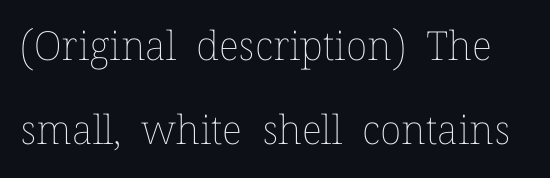
{"italic": "no", "bold": "no", "weight": "thin", "width": "normal", "stroke_contrast": "low", "x_height": "medium", "monospaced": "no", "underline": "no", "line_spacing": "loose", "line_spacing_ratio": 2.11, "letter_spacing": "normal", "letter_spacing_em": 0.0, "glyph_px": 40}
